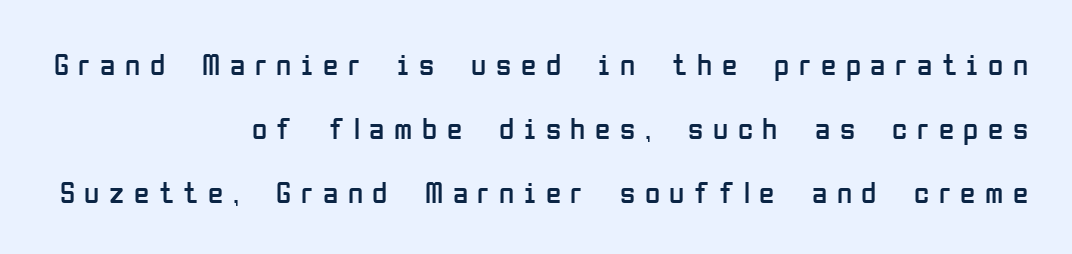
The image shows 31 px regular-weight, condensed sans-serif type, upright; set right-aligned, loose line spacing (2.06x), unusually wide letter spacing (+0.31 em), not underlined; low stroke contrast and a medium x-height.
